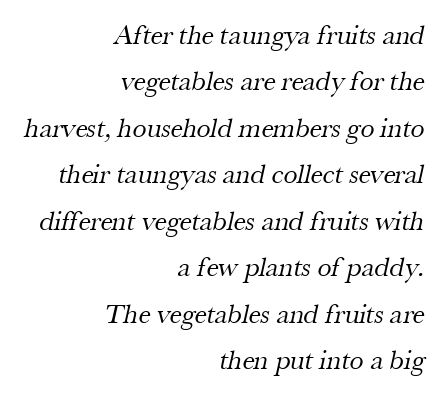
Nobody touched the tracking dial on this one. The face used here is proportionally spaced, like ordinary book or web type. Is the stroke heavy? The answer is a plain regular-or-lighter. Typeset ragged left — the right edge is the straight one. Bare-footed words on every line. The rendering shows small feet on the letterforms — a serif design.
